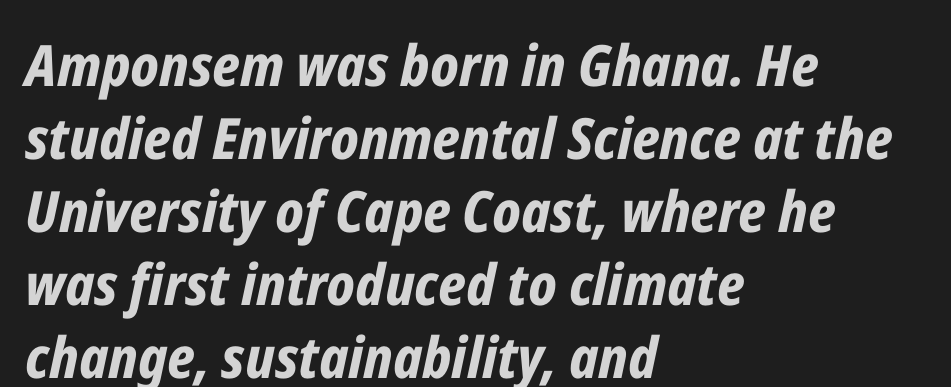
{"italic": "yes", "lean": "right", "slant_degrees": 12, "bold": "yes", "weight": "bold", "width": "condensed", "stroke_contrast": "low", "x_height": "medium", "monospaced": "no", "underline": "no", "align": "left", "line_spacing": "normal", "line_spacing_ratio": 1.28, "letter_spacing": "normal", "letter_spacing_em": 0.0, "glyph_px": 57}
